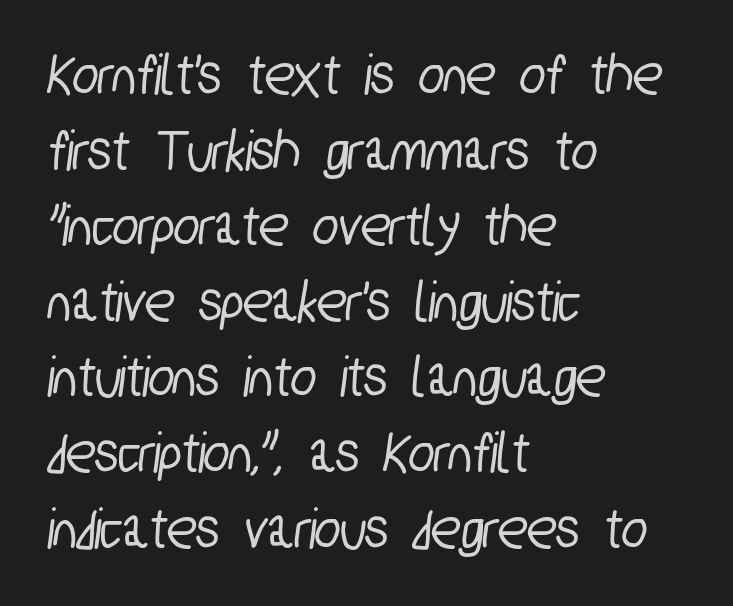
The image shows 60 px condensed sans-serif type; set left-aligned, normal line spacing (1.26x), normal letter spacing, not underlined; low stroke contrast and a medium x-height.
